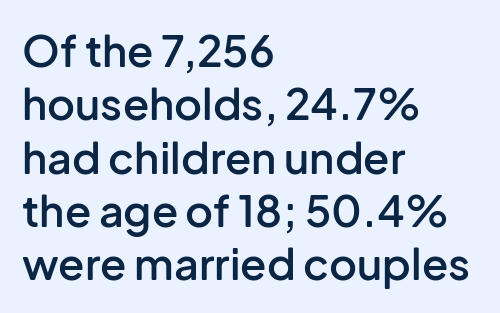
Q: Is the text bold? A: Semi-bold.
Q: Is the text italic (slanted)? A: No, it is upright.
Q: Is the typeface a serif or a sans-serif typeface? A: Sans-serif.
Q: Is the text underlined? A: No.
Q: How is the paragraph aligned? A: Left-aligned.
Q: Is the spacing between letters normal or unusually wide? A: Normal.
Q: Width (condensed, normal, or wide)? A: Normal.
Q: Stroke contrast? A: Low.
Q: x-height? A: Medium.
Q: Monospaced? A: No.
